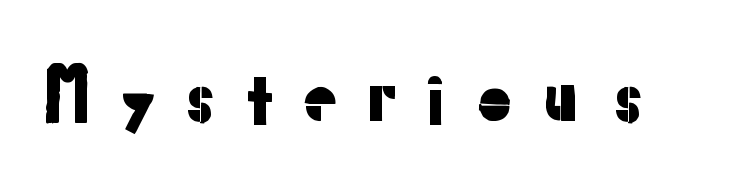
Q: Is the text italic (slanted)? A: No, it is upright.
Q: Is the typeface a serif or a sans-serif typeface? A: Sans-serif.
Q: Is the text underlined? A: No.
Q: Is the spacing between letters normal or unusually wide? A: Unusually wide.
Q: Width (condensed, normal, or wide)? A: Normal.
Q: Stroke contrast? A: Low.
Q: x-height? A: Medium.
Q: Monospaced? A: No.
